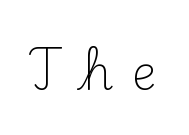
Q: Is the text bold? A: No.
Q: Is the text italic (slanted)? A: No, it is upright.
Q: Is the typeface a serif or a sans-serif typeface? A: Serif.
Q: Is the text underlined? A: No.
Q: Is the spacing between letters normal or unusually wide? A: Unusually wide.
Q: Width (condensed, normal, or wide)? A: Normal.
Q: Stroke contrast? A: Medium.
Q: x-height? A: Small.
Q: Monospaced? A: No.
